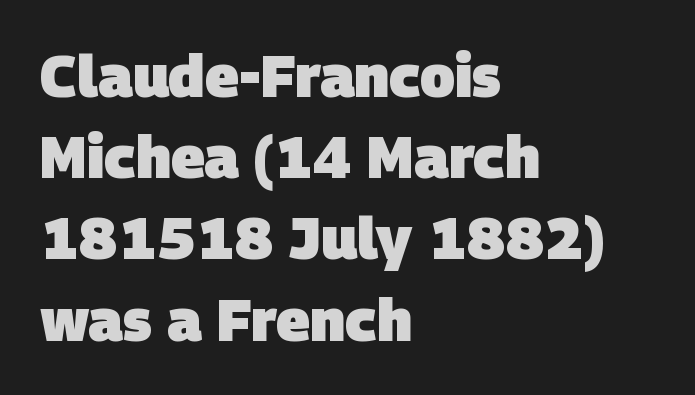
The image shows 58 px heavy sans-serif type; set left-aligned, normal line spacing (1.4x), normal letter spacing, not underlined; low stroke contrast and a large x-height.
